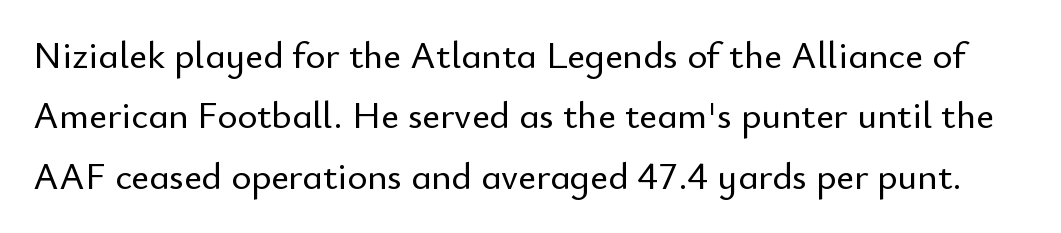
Underlining? Definitely not there. Regarding leading, the lines here are spaced in the standard way. These lines keep a tight, regular rhythm from letter to letter. A sans-serif font was chosen for this passage. Spacing verdict: proportional, widths tailored to each character.
